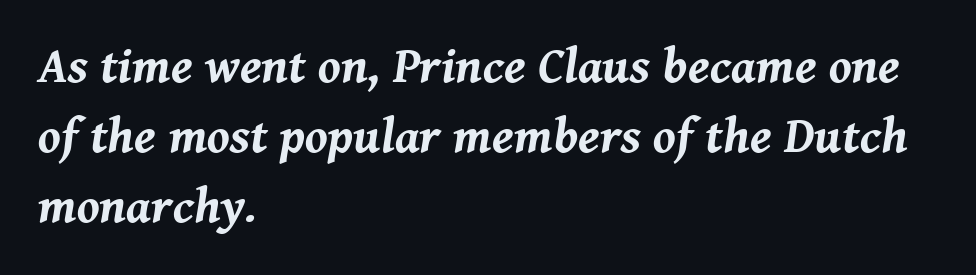
Do the characters align in a grid? No, the font is proportional. Here the glyphs are tracked normally, forming tight word shapes. Where is the straight margin? On the left. Heft: maximum for text — a bold. The letters are slanted; this is an italic face. One glance says typical: line gaps are just what's usual.
